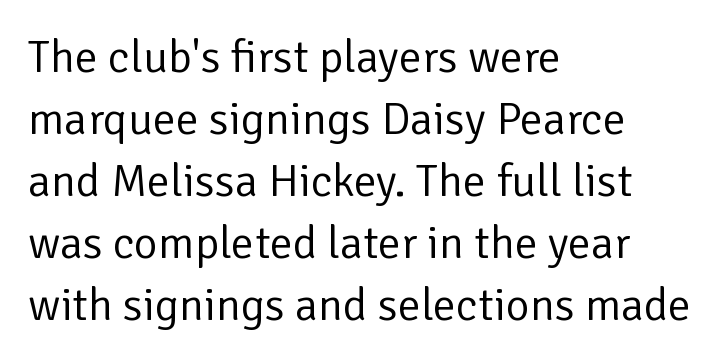
The image shows 46 px regular-weight sans-serif type, upright; set left-aligned, normal line spacing (1.35x), normal letter spacing, not underlined; low stroke contrast and a medium x-height.
